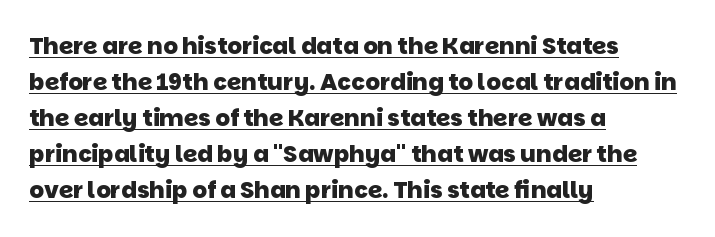
The image shows 23 px bold type; set left-aligned, normal line spacing (1.57x), normal letter spacing, underlined.
